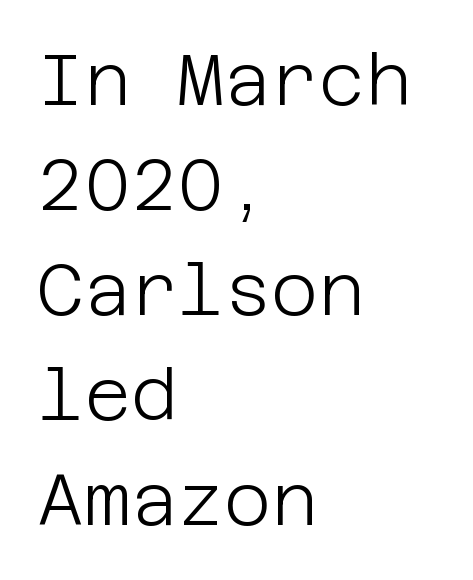
The image shows 72 px light sans-serif type, upright; set left-aligned, normal line spacing (1.46x), normal letter spacing, not underlined; low stroke contrast and a large x-height.
